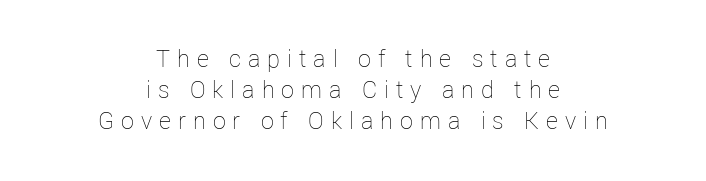
Think standard paragraph weight, or any step lighter than that. The text block is weighted toward neither margin, spreading evenly from the middle. Descenders are the only things crossing below the line. The tracking jumps out immediately: characters are airy and widely separated. The type sits square on the baseline with zero lean.
